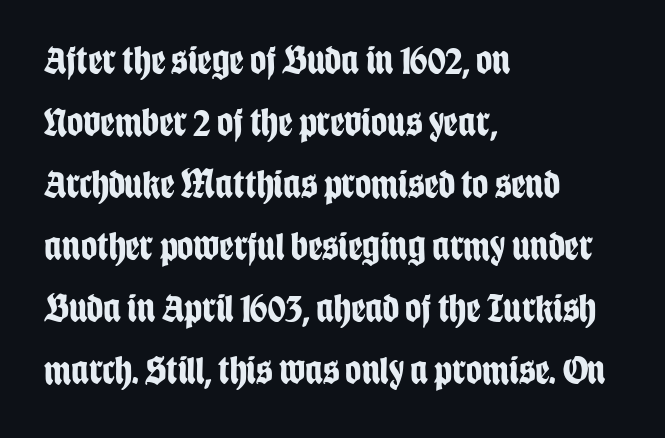
The image shows 40 px bold, condensed sans-serif type, upright; set left-aligned, normal line spacing (1.55x), normal letter spacing, not underlined; low stroke contrast and a large x-height.
